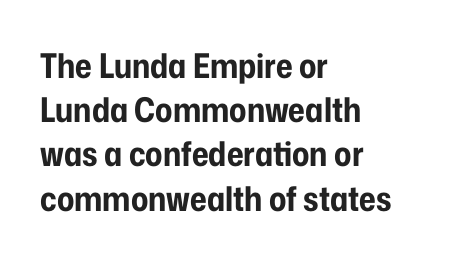
Plenty of ink on the page — the face is bold. Horizontal bands of white between lines are of average thickness. These lines are composed in type without serifs. Spacing verdict: proportional, widths tailored to each character. These lines keep a tight, regular rhythm from letter to letter. Posture: upright roman.
